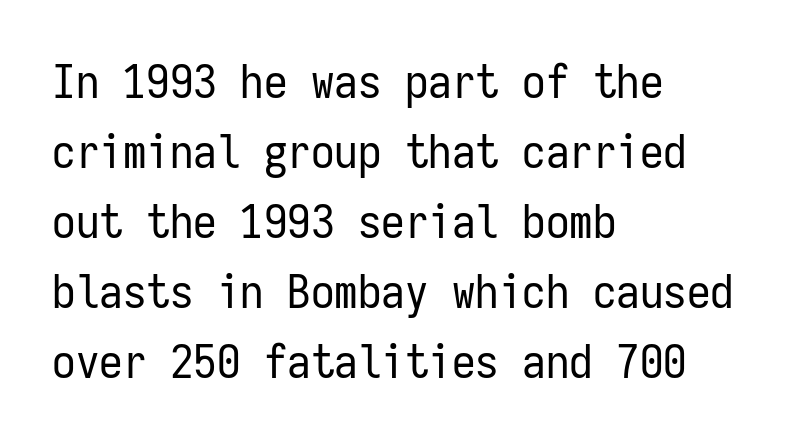
Q: Is the text bold? A: No.
Q: Is the text italic (slanted)? A: No, it is upright.
Q: Is the typeface a serif or a sans-serif typeface? A: Sans-serif.
Q: Is the text underlined? A: No.
Q: How is the paragraph aligned? A: Left-aligned.
Q: Is the spacing between letters normal or unusually wide? A: Normal.
Q: Is the spacing between lines tight, normal or loose? A: Normal.
Q: Width (condensed, normal, or wide)? A: Condensed.
Q: Stroke contrast? A: Low.
Q: x-height? A: Medium.
Q: Monospaced? A: Yes.
